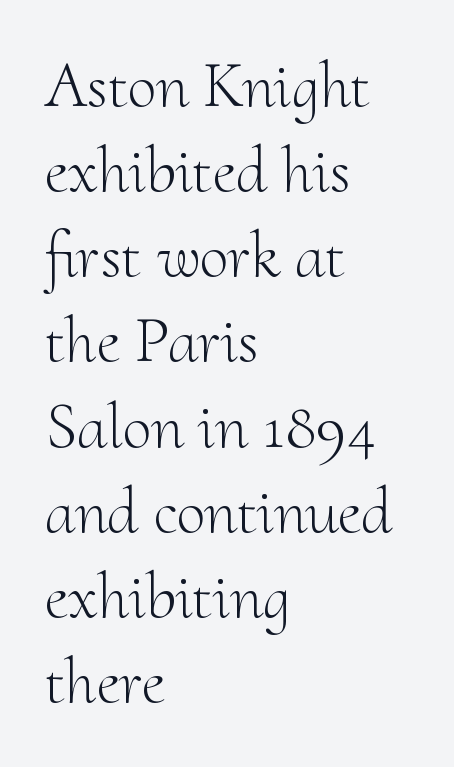
{"serif": "yes", "italic": "no", "bold": "no", "weight": "light", "width": "normal", "stroke_contrast": "medium", "x_height": "small", "monospaced": "no", "underline": "no", "align": "left", "line_spacing": "normal", "line_spacing_ratio": 1.31, "letter_spacing": "normal", "letter_spacing_em": 0.0, "glyph_px": 65}
